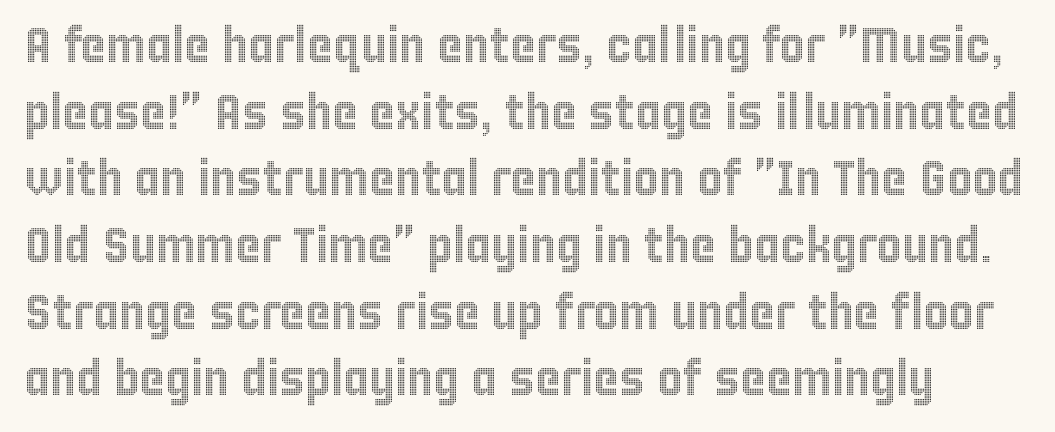
{"italic": "no", "width": "condensed", "x_height": "large", "monospaced": "no", "underline": "no", "line_spacing": "normal", "line_spacing_ratio": 1.36, "letter_spacing": "normal", "letter_spacing_em": 0.0, "glyph_px": 49}
